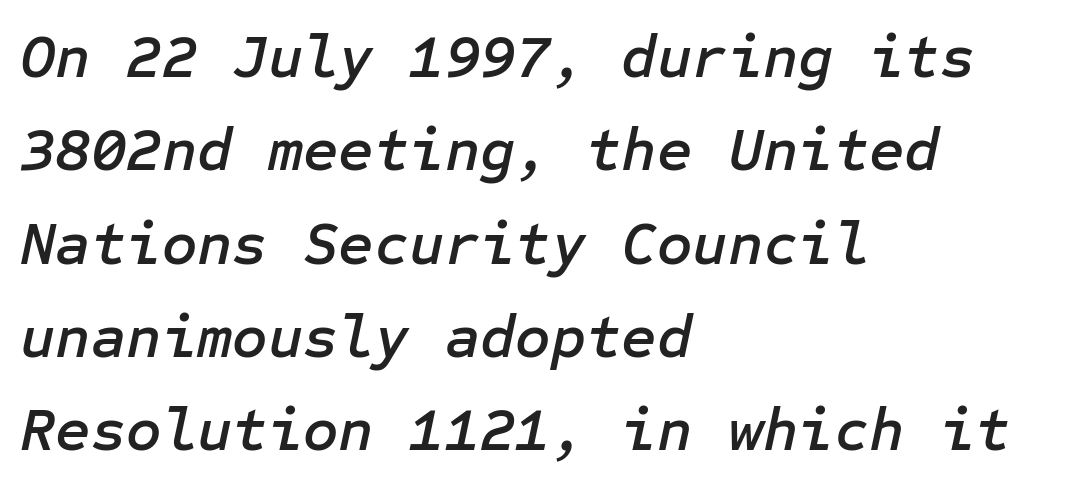
The rendering applies a slant to the glyphs. Left-aligned paragraph, ragged on the right. The space beneath each line is pristine and unruled. Between one letter and the next there's only the usual sliver of space. Whoever set this chose a conventional vertical rhythm.
